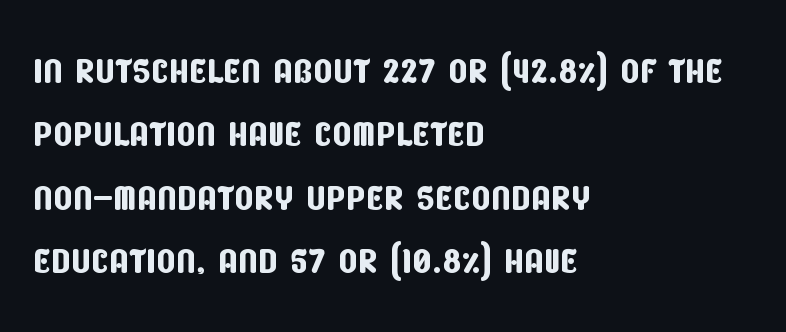
Q: Is the typeface a serif or a sans-serif typeface? A: Sans-serif.
Q: Is the text underlined? A: No.
Q: How is the paragraph aligned? A: Left-aligned.
Q: Is the spacing between letters normal or unusually wide? A: Normal.
Q: Is the spacing between lines tight, normal or loose? A: Normal.
Q: Width (condensed, normal, or wide)? A: Condensed.
Q: Stroke contrast? A: Low.
Q: x-height? A: Large.
Q: Monospaced? A: No.
